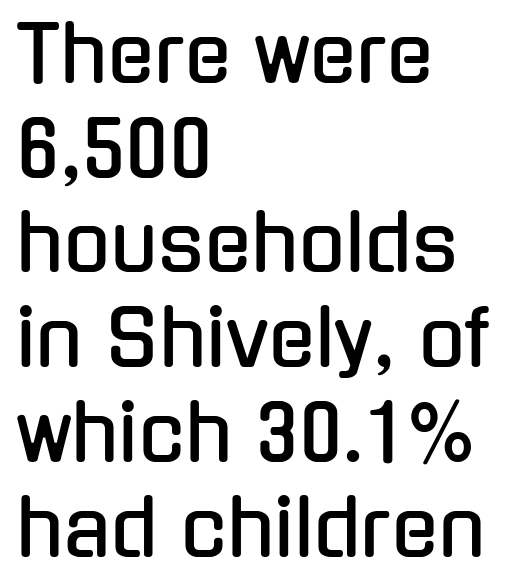
The image shows 77 px condensed sans-serif type, upright; set left-aligned, line spacing 1.23x, normal letter spacing, not underlined; low stroke contrast and a medium x-height.
